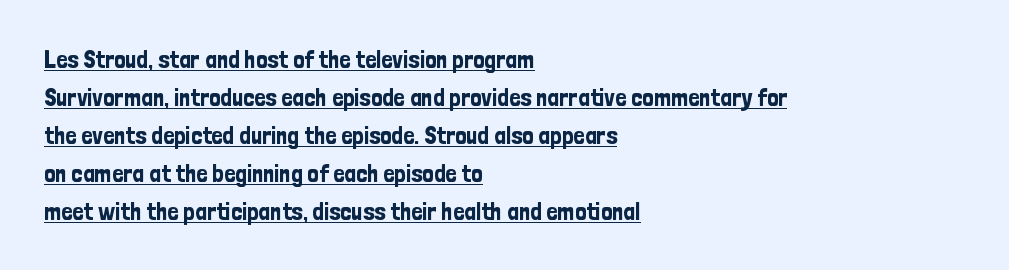
Horizontal alignment here is leftward, the default for most running prose. A normal amount of white space separates one row of letters from the next. Like a heading marked for emphasis, these lines bear an underscore. Each word holds together tightly as a unit, with standard inter-letter gaps. Notice how the stems are strictly vertical — no italics here.
